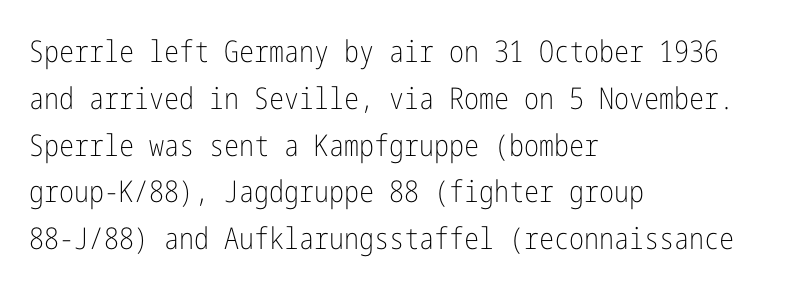
The image shows 30 px light, condensed sans-serif type, upright; set left-aligned, normal line spacing (1.56x), normal letter spacing, not underlined; low stroke contrast and a medium x-height.
